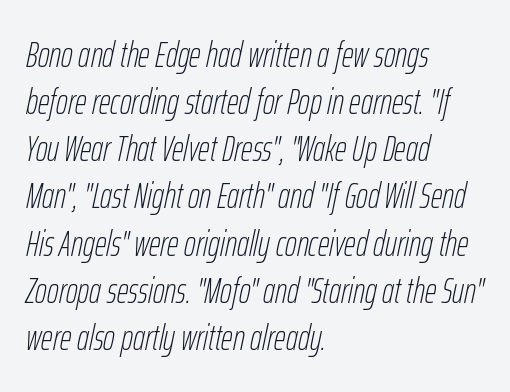
Q: Is the text bold? A: No.
Q: Is the text italic (slanted)? A: Yes, it leans right by about 12 degrees.
Q: Is the text underlined? A: No.
Q: How is the paragraph aligned? A: Left-aligned.
Q: Is the spacing between letters normal or unusually wide? A: Normal.
Q: Is the spacing between lines tight, normal or loose? A: Normal.
Q: Width (condensed, normal, or wide)? A: Condensed.
Q: Stroke contrast? A: Low.
Q: x-height? A: Medium.
Q: Monospaced? A: No.
